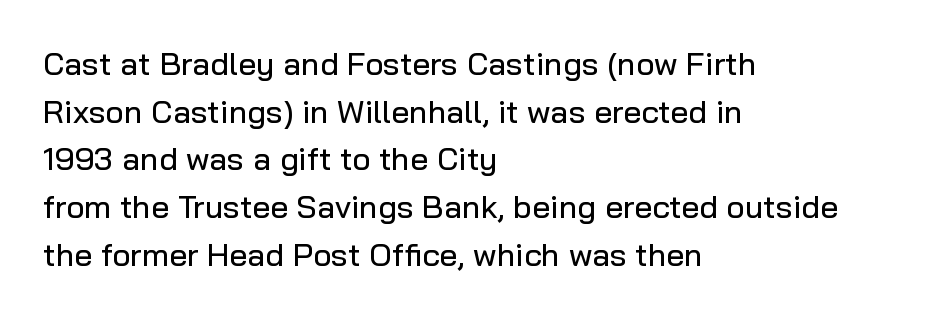
{"serif": "no", "italic": "no", "width": "normal", "stroke_contrast": "low", "x_height": "medium", "monospaced": "no", "underline": "no", "align": "left", "line_spacing": "normal", "line_spacing_ratio": 1.49, "letter_spacing": "normal", "letter_spacing_em": 0.0, "glyph_px": 32}
